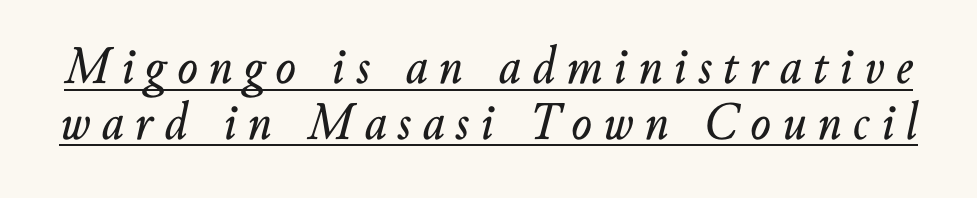
Q: Is the text italic (slanted)? A: Yes, it leans right by about 10 degrees.
Q: Is the text underlined? A: Yes.
Q: Is the spacing between letters normal or unusually wide? A: Unusually wide.
Q: Is the spacing between lines tight, normal or loose? A: Tight.
Q: Width (condensed, normal, or wide)? A: Normal.
Q: Stroke contrast? A: Low.
Q: x-height? A: Small.
Q: Monospaced? A: No.
